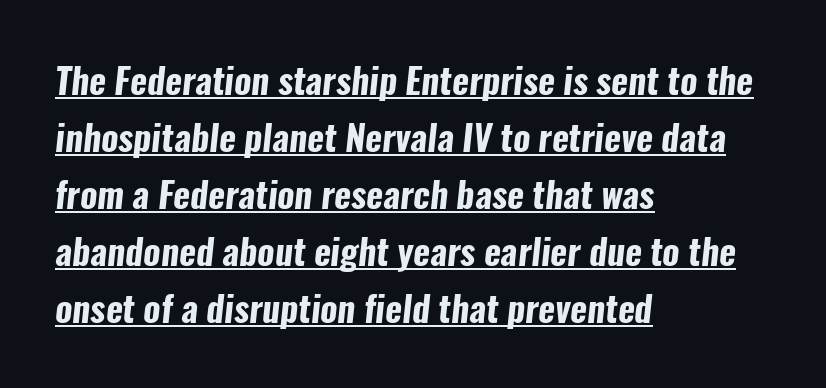
The image shows 36 px bold, condensed sans-serif type; set left-aligned, normal line spacing (1.58x), normal letter spacing, underlined; low stroke contrast and a medium x-height.
